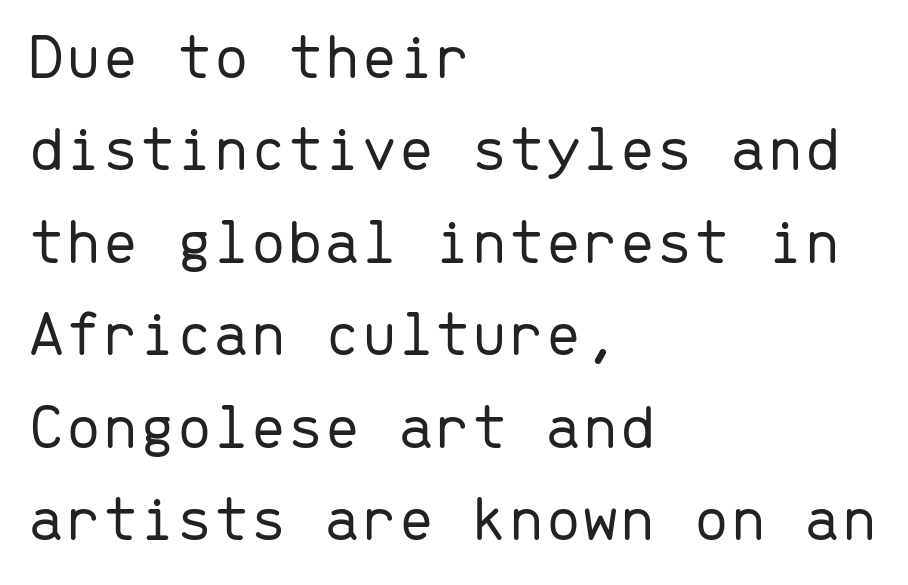
Short note: letters normally spaced. These glyphs show unthickened strokes, regular width or finer. The axis of the letterforms is exactly vertical. Whoever set this chose a conventional vertical rhythm. Leftover space on each line is placed entirely after the last word.
